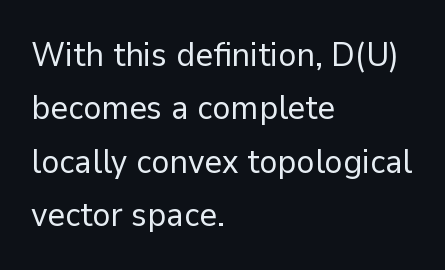
Q: Is the text bold? A: No.
Q: Is the text italic (slanted)? A: No, it is upright.
Q: Is the typeface a serif or a sans-serif typeface? A: Sans-serif.
Q: Is the text underlined? A: No.
Q: How is the paragraph aligned? A: Left-aligned.
Q: Is the spacing between letters normal or unusually wide? A: Normal.
Q: Is the spacing between lines tight, normal or loose? A: Normal.
Q: Width (condensed, normal, or wide)? A: Normal.
Q: Stroke contrast? A: Low.
Q: x-height? A: Medium.
Q: Monospaced? A: No.
